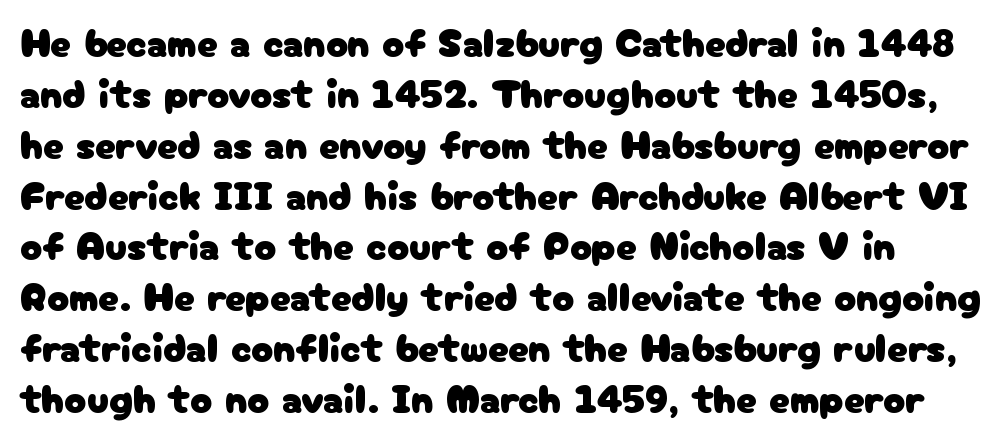
The image shows 41 px sans-serif type, upright; set line spacing 1.24x, normal letter spacing, not underlined; low stroke contrast and a medium x-height.
